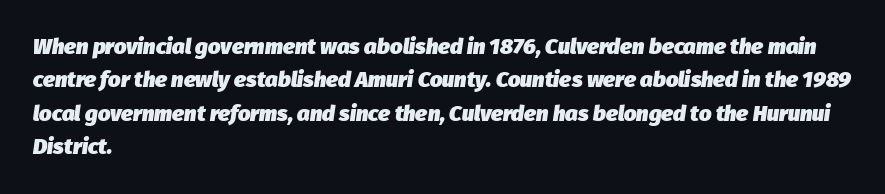
Q: Is the text bold? A: Yes.
Q: Is the text italic (slanted)? A: Yes, it leans right by about 8 degrees.
Q: Is the text underlined? A: No.
Q: How is the paragraph aligned? A: Left-aligned.
Q: Is the spacing between letters normal or unusually wide? A: Normal.
Q: Is the spacing between lines tight, normal or loose? A: Normal.
